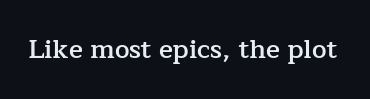
Ascenders rise straight up at ninety degrees. The typesetting leans somewhat heavy: a semibold. Observe the ordinary spacing: letters are neighbours, not strangers. Only glyphs here, with clear space below each row.
